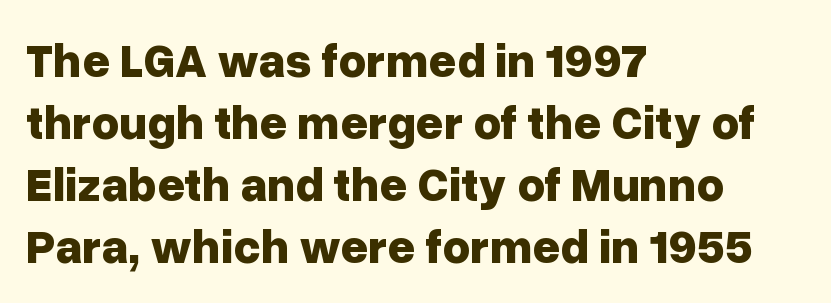
Thick stems and heavy bowls — unmistakably bold. Do the characters align in a grid? No, the font is proportional. The horizontal fit of the characters is conventional and even. The passage is arranged the way most books set body copy — flush left. Interline gaps are of average width in this sample.
